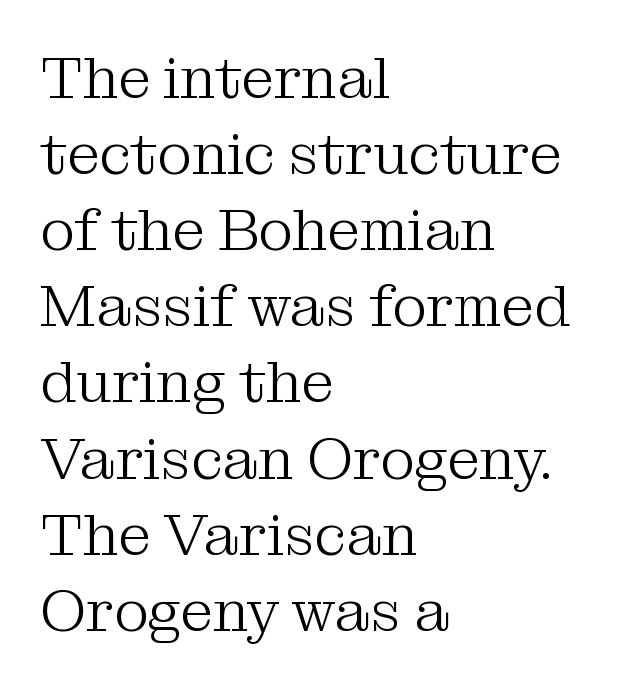
The image shows 59 px light serif type, upright; set left-aligned, normal line spacing (1.29x), normal letter spacing, not underlined; medium stroke contrast and a medium x-height.
